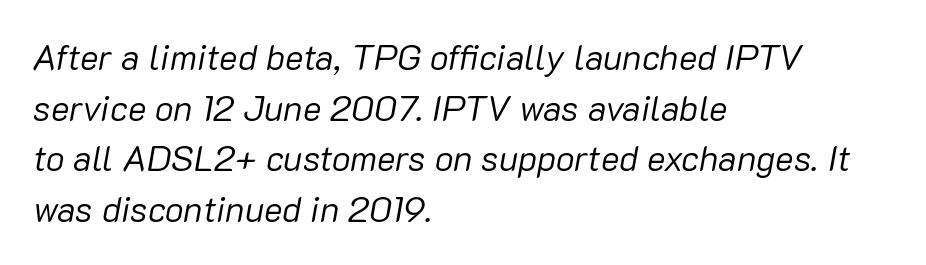
Baseline-to-baseline distance is the conventional proportion of letter height. The words here are not underlined. Honestly, the letter spacing is just normal — you wouldn't notice it. The letters look calm and open, with moderate or lighter stems.
